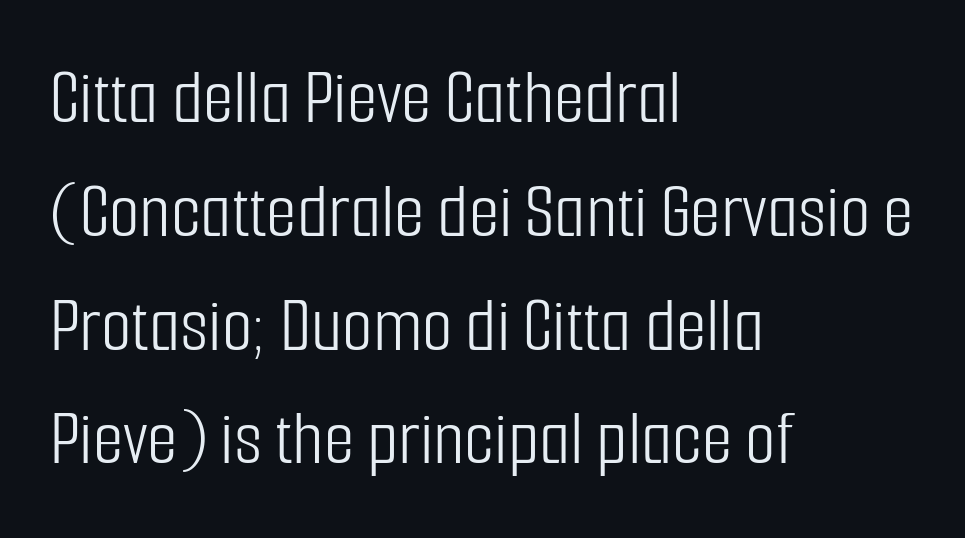
{"serif": "no", "italic": "no", "bold": "no", "weight": "light", "width": "condensed", "stroke_contrast": "low", "x_height": "medium", "monospaced": "no", "underline": "no", "align": "left", "line_spacing": "normal", "line_spacing_ratio": 1.44, "letter_spacing": "normal", "letter_spacing_em": 0.0, "glyph_px": 79}
